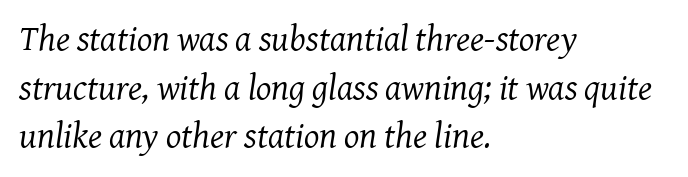
No heavy texture on the line: the type isn't bold. Compared with typical paragraphs, the rows here are spaced about the same. Glance below the letters and you will spot only blank space. Proportional: the letters do not fall into vertical columns.
